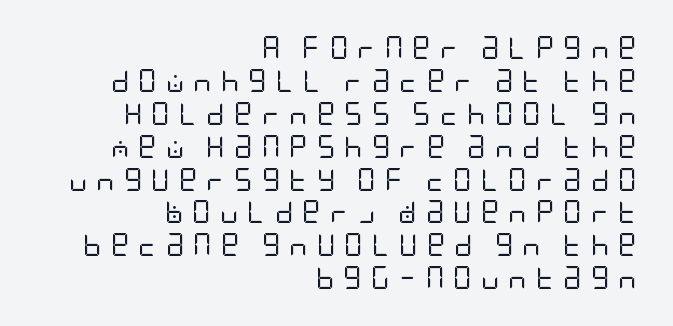
Q: Is the text bold? A: No.
Q: Is the text italic (slanted)? A: No, it is upright.
Q: Is the text underlined? A: No.
Q: How is the paragraph aligned? A: Right-aligned.
Q: Is the spacing between letters normal or unusually wide? A: Unusually wide.
Q: Is the spacing between lines tight, normal or loose? A: Normal.
